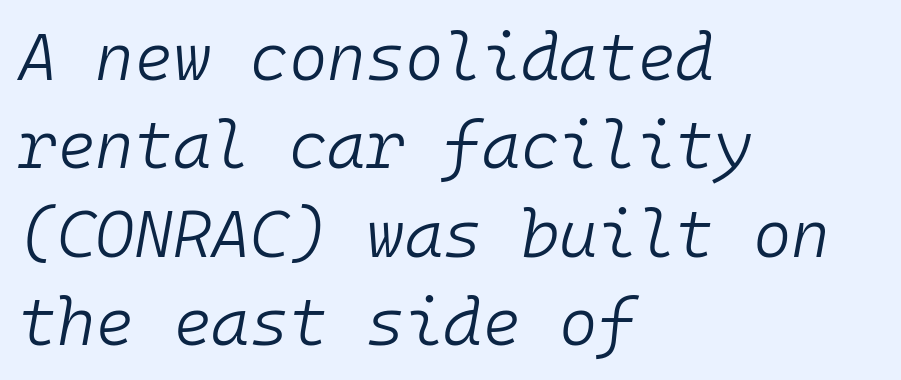
Decoration check: the copy has no underline. Monospaced: the letters line up in strict vertical columns. The letters look calm and open, with moderate or lighter stems. There is no visible air inserted between adjacent glyphs.
